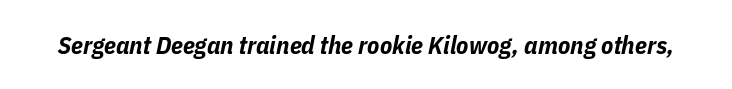
The image shows 25 px bold type, italic (leaning right); set normal letter spacing, not underlined.
